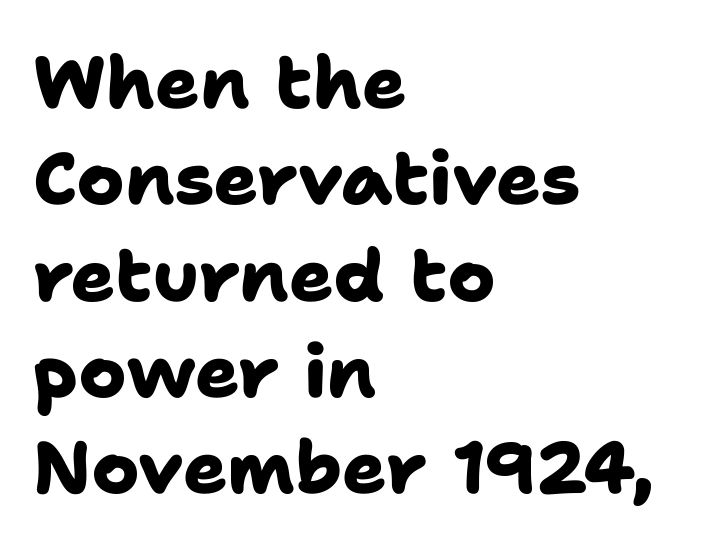
Q: Is the text bold? A: Yes.
Q: Is the typeface a serif or a sans-serif typeface? A: Sans-serif.
Q: Is the text underlined? A: No.
Q: How is the paragraph aligned? A: Left-aligned.
Q: Is the spacing between letters normal or unusually wide? A: Normal.
Q: Is the spacing between lines tight, normal or loose? A: Normal.
Q: Width (condensed, normal, or wide)? A: Normal.
Q: Stroke contrast? A: Low.
Q: x-height? A: Medium.
Q: Monospaced? A: No.
